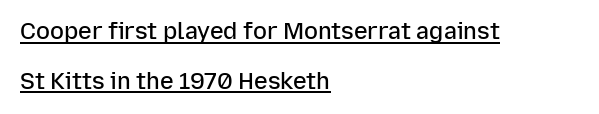
Honestly, the letter spacing is just normal — you wouldn't notice it. The passage shown is semibold, sitting just below true bold. Unlike italic type, these characters show no tilt at all. If you drew a ruler down the left edge, every line would touch it.
